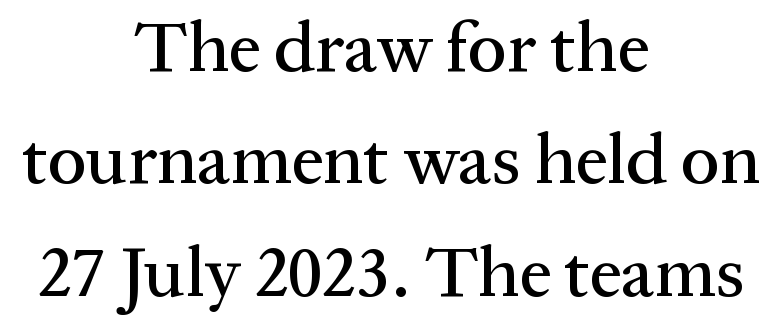
Check the space under the baseline: it is left empty. Caption: standard tracking, unaltered. Notice how the stems are strictly vertical — no italics here. These lines stack symmetrically, like a column narrowing and widening about its center. Rows of type keep a routine distance in the vertical direction. A typesetter would call this proportional, since set widths differ per character.
